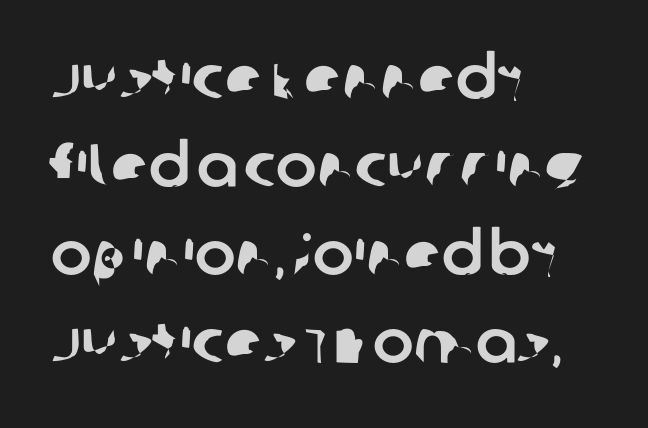
The image shows 61 px sans-serif type; set left-aligned, normal line spacing (1.44x), normal letter spacing, not underlined; low stroke contrast and a large x-height.
